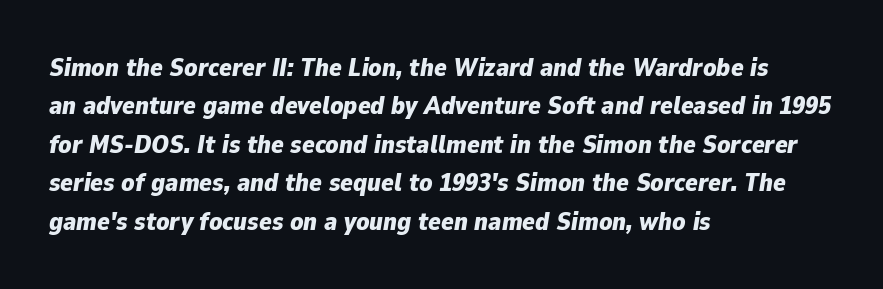
Q: Is the text bold? A: Yes.
Q: Is the text italic (slanted)? A: Yes, it leans right by about 9 degrees.
Q: Is the text underlined? A: No.
Q: How is the paragraph aligned? A: Left-aligned.
Q: Is the spacing between letters normal or unusually wide? A: Normal.
Q: Is the spacing between lines tight, normal or loose? A: Normal.
